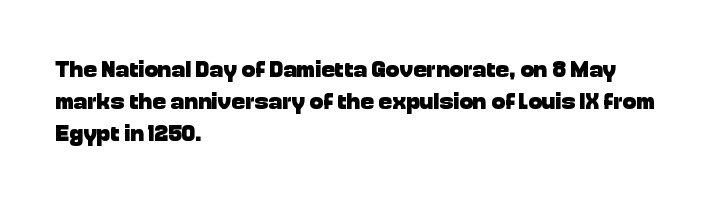
The image shows 23 px bold type, upright; set left-aligned, normal line spacing (1.4x), normal letter spacing, not underlined.
